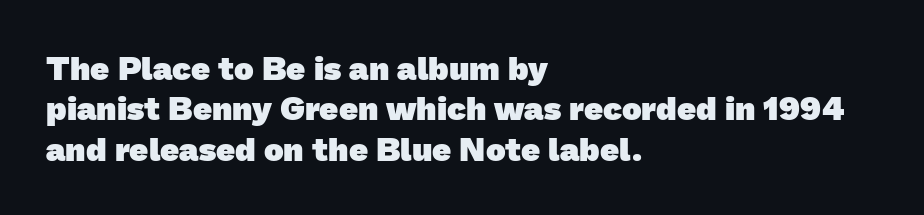
Q: Is the text bold? A: Yes.
Q: Is the typeface a serif or a sans-serif typeface? A: Sans-serif.
Q: Is the text underlined? A: No.
Q: How is the paragraph aligned? A: Left-aligned.
Q: Is the spacing between letters normal or unusually wide? A: Normal.
Q: Width (condensed, normal, or wide)? A: Normal.
Q: Stroke contrast? A: Low.
Q: x-height? A: Medium.
Q: Monospaced? A: No.
